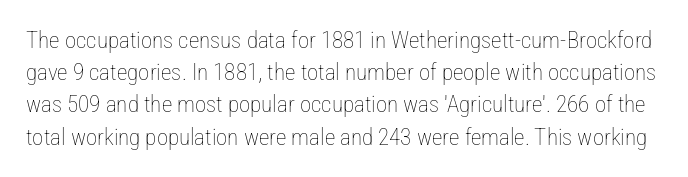
Ascenders rise straight up at ninety degrees. Glyph-to-glyph distance matches everyday printed text. If you measured baseline to baseline, you'd find a middling distance. This is not heavy type; no bold has been used.
